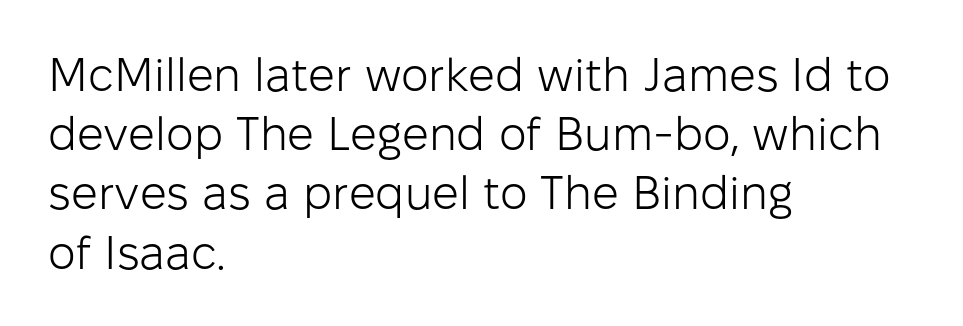
The letterforms sit at book weight or below. The letters advance in unequal steps, a hallmark of proportional type. Evenly set lines give the paragraph a standard silhouette. The type sits square on the baseline with zero lean. The type is set solid horizontally, with unmodified tracking. Font category for this specimen: sans-serif.
